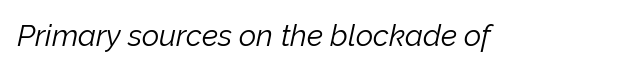
Varying glyph widths throughout — classic text-font behaviour. Summary of weight: not heavy and not bold. Designer's note — italics engaged. Bare-footed words on every line.
